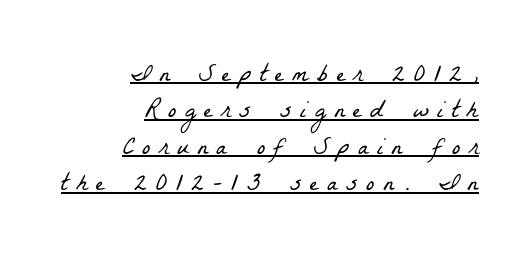
The image shows 25 px text type; set right-aligned, normal line spacing (1.46x), unusually wide letter spacing (+0.34 em), underlined.
